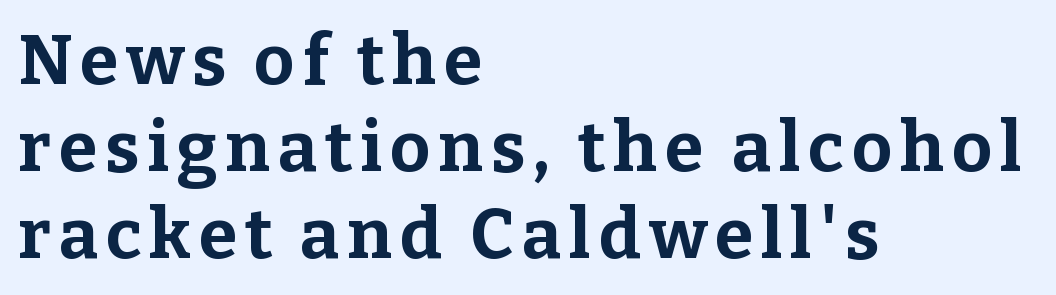
{"serif": "yes", "italic": "no", "bold": "yes", "weight": "bold", "width": "normal", "stroke_contrast": "low", "x_height": "medium", "monospaced": "no", "underline": "no", "align": "left", "line_spacing_ratio": 1.24, "glyph_px": 70}
